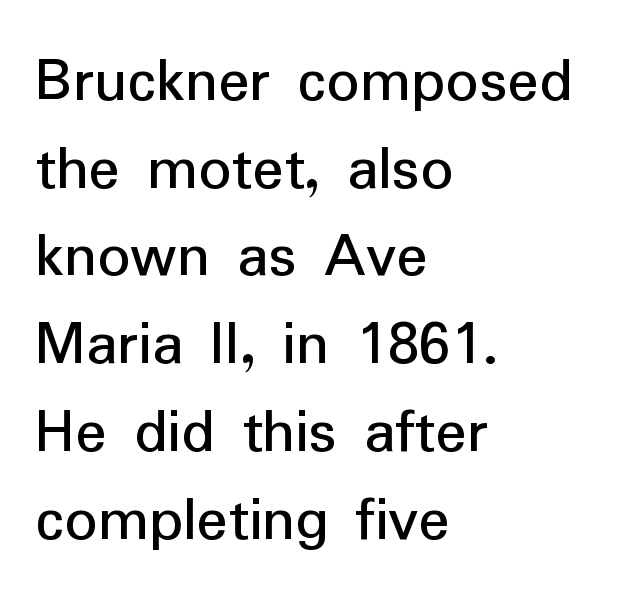
The designer went with a sans here, leaving each stem footless. Underlining? Definitely not there. What's the leading like? Ordinary, nothing unusual. The rendering uses natural spacing where letterforms have individual widths. Default kerning and tracking; the words read as compact shapes. If you drew a ruler down the left edge, every line would touch it.
